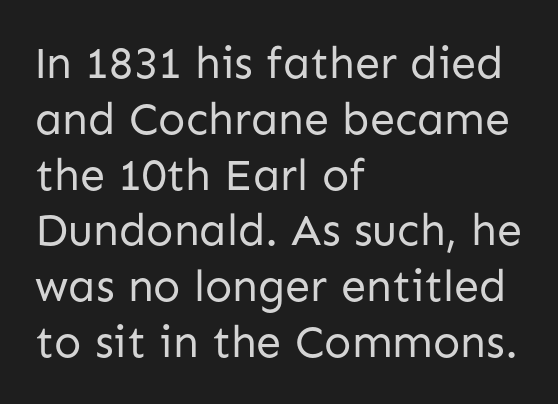
{"serif": "no", "italic": "no", "bold": "no", "weight": "regular", "width": "normal", "stroke_contrast": "low", "x_height": "medium", "monospaced": "no", "underline": "no", "align": "left", "line_spacing_ratio": 1.24, "letter_spacing": "normal", "letter_spacing_em": 0.0, "glyph_px": 45}
